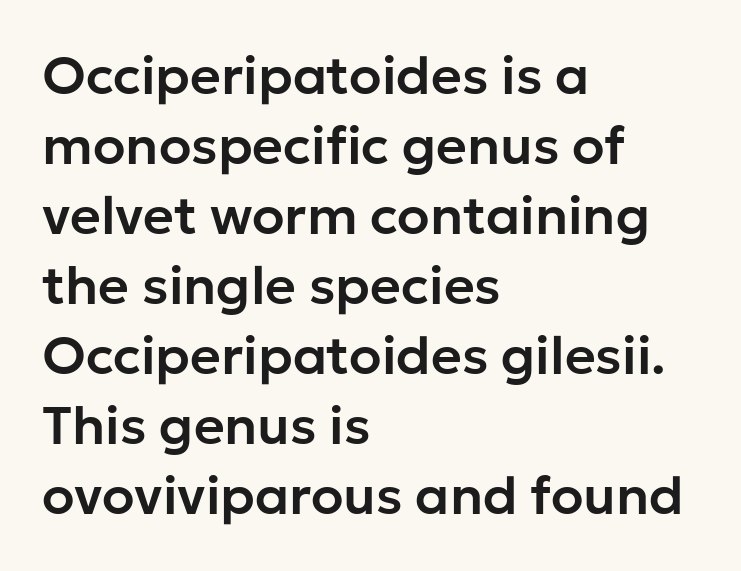
Q: Is the text italic (slanted)? A: No, it is upright.
Q: Is the typeface a serif or a sans-serif typeface? A: Sans-serif.
Q: Is the text underlined? A: No.
Q: How is the paragraph aligned? A: Left-aligned.
Q: Is the spacing between letters normal or unusually wide? A: Normal.
Q: Is the spacing between lines tight, normal or loose? A: Normal.
Q: Width (condensed, normal, or wide)? A: Normal.
Q: Stroke contrast? A: Low.
Q: x-height? A: Medium.
Q: Monospaced? A: No.
